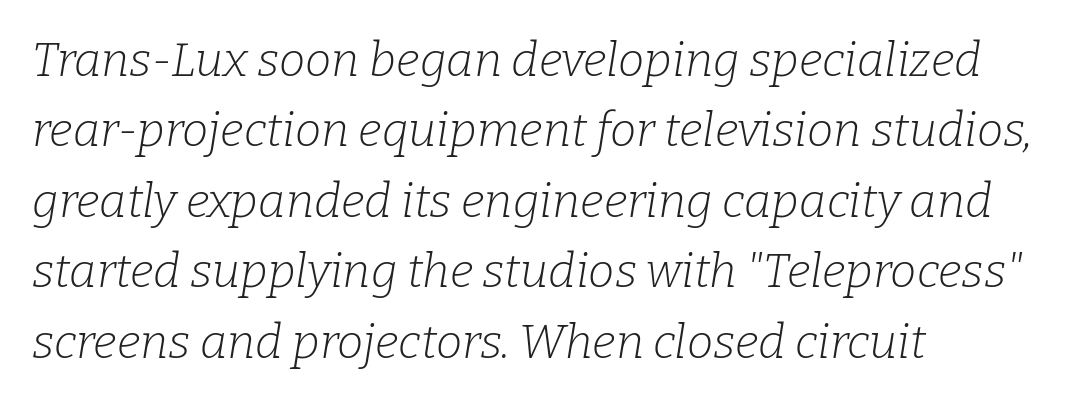
Q: Is the text bold? A: No.
Q: Is the text italic (slanted)? A: Yes, it leans right by about 9 degrees.
Q: Is the typeface a serif or a sans-serif typeface? A: Serif.
Q: Is the text underlined? A: No.
Q: How is the paragraph aligned? A: Left-aligned.
Q: Is the spacing between letters normal or unusually wide? A: Normal.
Q: Is the spacing between lines tight, normal or loose? A: Normal.
Q: Width (condensed, normal, or wide)? A: Normal.
Q: Stroke contrast? A: Low.
Q: x-height? A: Medium.
Q: Monospaced? A: No.
